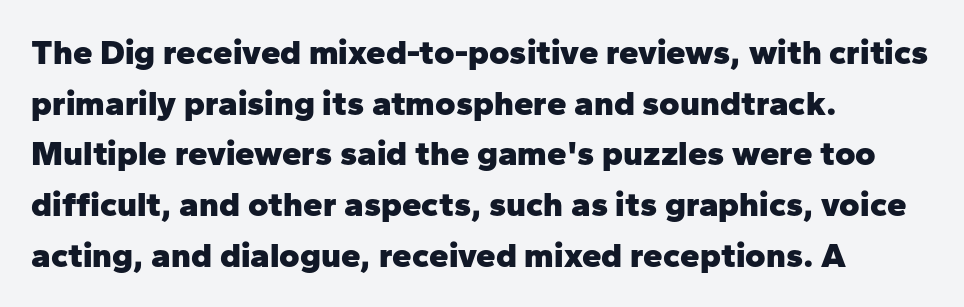
The image shows 35 px heavy sans-serif type, upright; set left-aligned, normal line spacing (1.45x), normal letter spacing, not underlined; low stroke contrast and a medium x-height.
